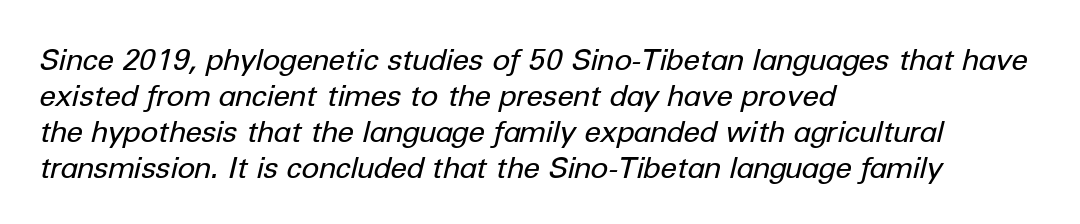
One-word summary of the alignment: left. Letters rest on an invisible, unmarked baseline. Compared with ordinary roman type, these characters are visibly tilted. Students, note that the glyphs here touch the page at normal intervals.
